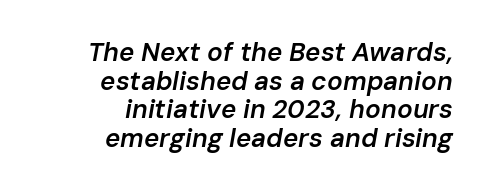
{"italic": "yes", "lean": "right", "slant_degrees": 10, "bold": "semi", "underline": "no", "align": "right", "line_spacing": "tight", "line_spacing_ratio": 1.1, "letter_spacing": "normal", "letter_spacing_em": 0.0, "glyph_px": 26}
